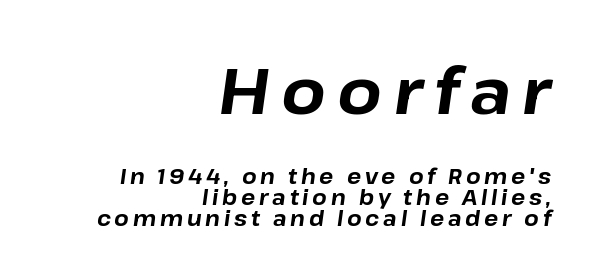
Note the varied advance widths — an 'i' is clearly narrower than an 'm'. Typographic density is high because the face is bold. Quick note: underline off. Which margin do the lines hug? The right one — the left edge is uneven. Compared with ordinary roman type, these characters are visibly tilted.
